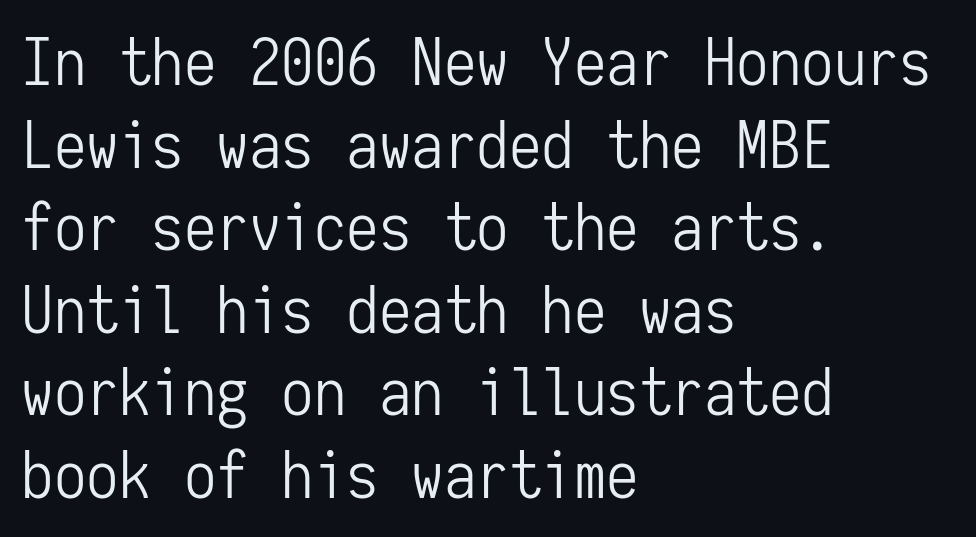
The image shows 65 px light, condensed sans-serif type, upright, monospaced; set left-aligned, normal line spacing (1.27x), normal letter spacing, not underlined; low stroke contrast and a medium x-height.
